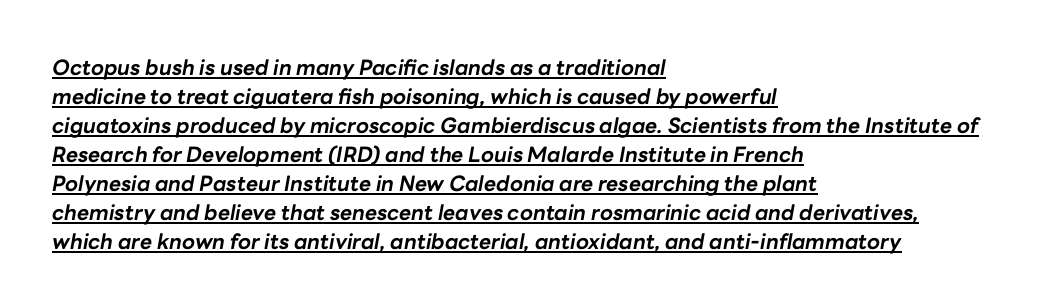
{"italic": "yes", "lean": "right", "slant_degrees": 10, "bold": "yes", "underline": "yes", "align": "left", "line_spacing": "normal", "line_spacing_ratio": 1.38, "letter_spacing": "normal", "letter_spacing_em": 0.0, "glyph_px": 21}
